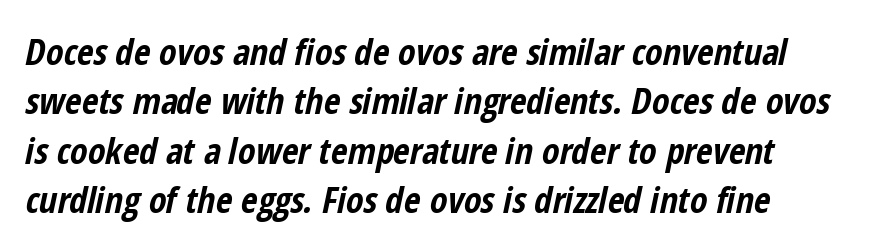
Q: Is the text bold? A: Yes.
Q: Is the text italic (slanted)? A: Yes, it leans right by about 12 degrees.
Q: Is the text underlined? A: No.
Q: How is the paragraph aligned? A: Left-aligned.
Q: Is the spacing between letters normal or unusually wide? A: Normal.
Q: Is the spacing between lines tight, normal or loose? A: Normal.
Q: Width (condensed, normal, or wide)? A: Condensed.
Q: Stroke contrast? A: Low.
Q: x-height? A: Medium.
Q: Monospaced? A: No.
